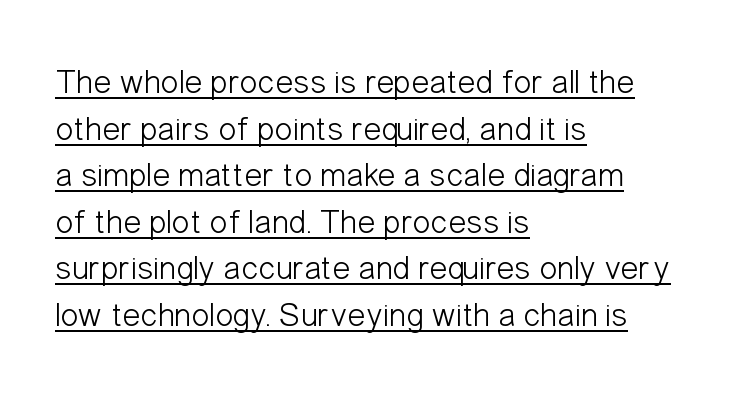
The typesetter chose a ragged-right arrangement here. Font category for this specimen: sans-serif. A rule runs beneath these lines of type. Observe the ordinary spacing: letters are neighbours, not strangers. Ordinary non-slanted type is in use.
